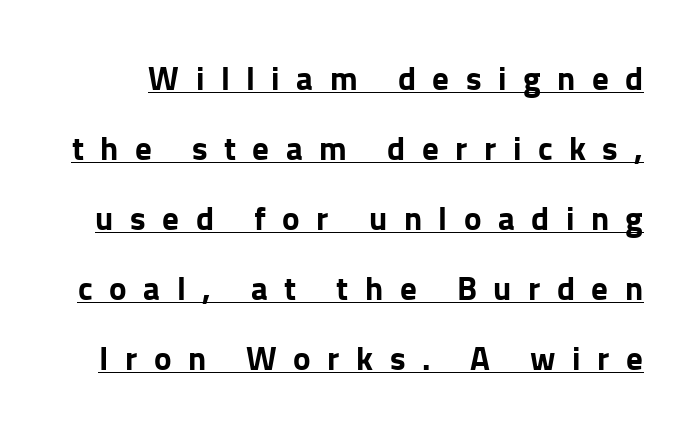
{"serif": "no", "italic": "no", "bold": "yes", "weight": "bold", "width": "normal", "stroke_contrast": "low", "x_height": "medium", "monospaced": "no", "underline": "yes", "line_spacing": "loose", "line_spacing_ratio": 2.12, "letter_spacing": "wide", "letter_spacing_em": 0.5, "glyph_px": 33}
